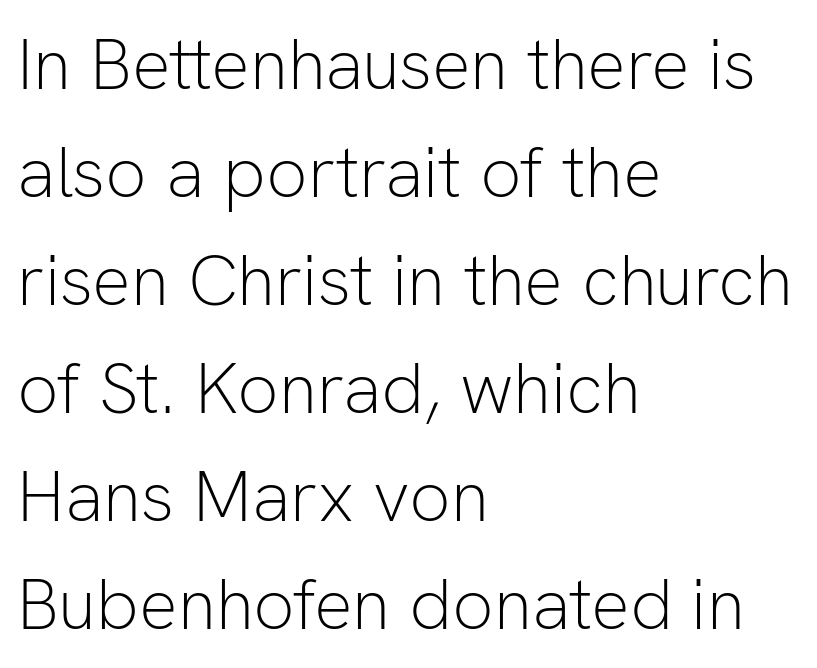
Varying glyph widths throughout — classic text-font behaviour. Compared with a centered layout, this one pins lines to the left instead. The lines sit at an ordinary, default distance from one another. A typesetter would label this face a sans.
